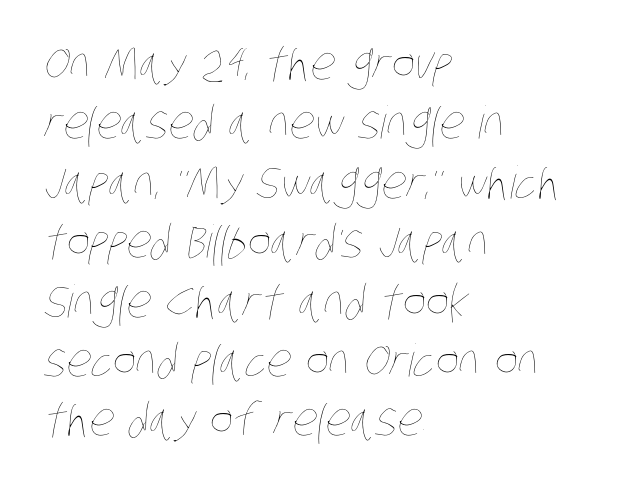
The image shows 45 px thin, condensed type; set left-aligned, normal line spacing (1.32x), normal letter spacing, not underlined; low stroke contrast and a large x-height.
